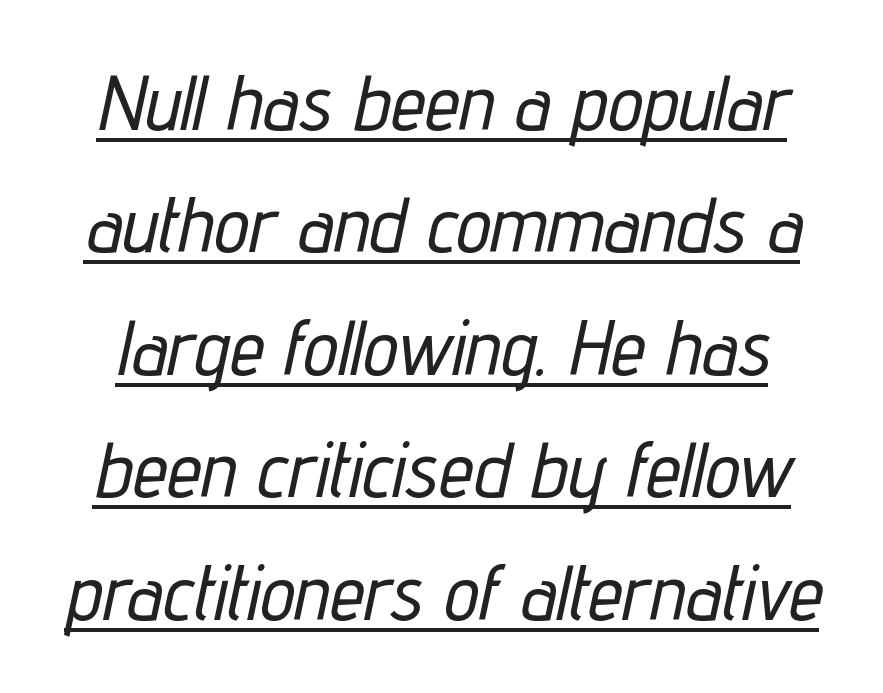
The letterforms sit shoulder to shoulder at normal distance. A typesetter would call this leading conventional body-copy spacing. These lines were composed using italics. The rendering uses natural spacing where letterforms have individual widths. Notice how a bar underscores the lettering throughout.
